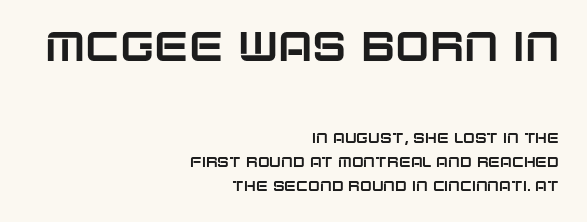
Just letters on the line, the space beneath them empty. The designer went with a sans here, leaving each stem footless. Here the first block reads like a headline and the second like body copy. The font's upright variant was chosen for this text. This rendering leaves character spacing at its baseline value. All the whitespace from short lines collects on the left.
